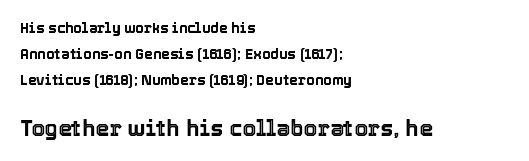
The paragraph shown leans on its left margin. Characters follow at the spacing the type designer built in. Underline: absent. Size hierarchy here favors the trailing block over the leading one. In terms of posture, this sample is upright.
